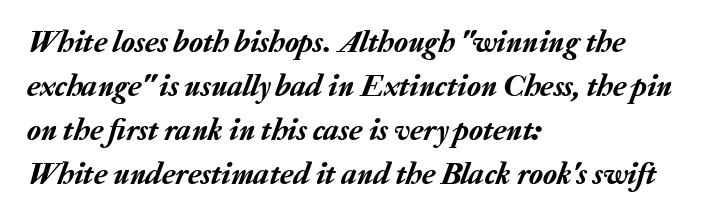
Q: Is the text italic (slanted)? A: Yes, it leans right by about 20 degrees.
Q: Is the text underlined? A: No.
Q: How is the paragraph aligned? A: Left-aligned.
Q: Is the spacing between letters normal or unusually wide? A: Normal.
Q: Is the spacing between lines tight, normal or loose? A: Normal.
Q: Width (condensed, normal, or wide)? A: Normal.
Q: Stroke contrast? A: Low.
Q: x-height? A: Medium.
Q: Monospaced? A: No.
